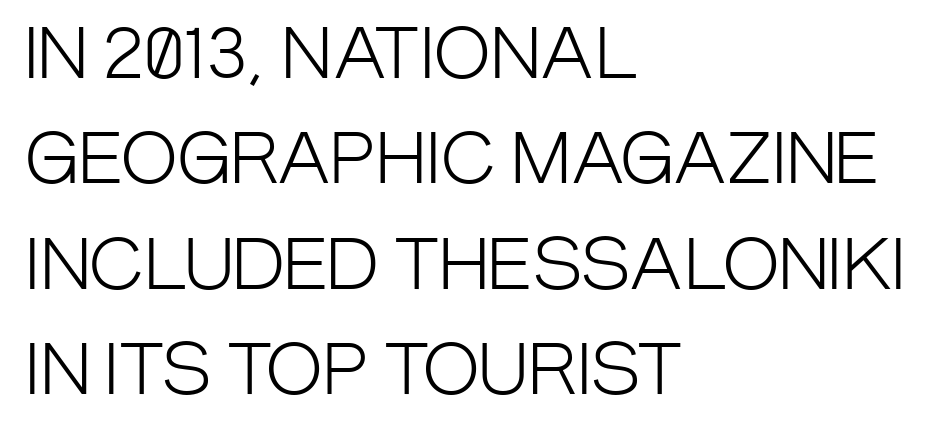
Q: Is the text bold? A: No.
Q: Is the text italic (slanted)? A: No, it is upright.
Q: Is the typeface a serif or a sans-serif typeface? A: Sans-serif.
Q: Is the text underlined? A: No.
Q: How is the paragraph aligned? A: Left-aligned.
Q: Is the spacing between letters normal or unusually wide? A: Normal.
Q: Is the spacing between lines tight, normal or loose? A: Normal.
Q: Width (condensed, normal, or wide)? A: Condensed.
Q: Stroke contrast? A: Low.
Q: x-height? A: Large.
Q: Monospaced? A: No.
